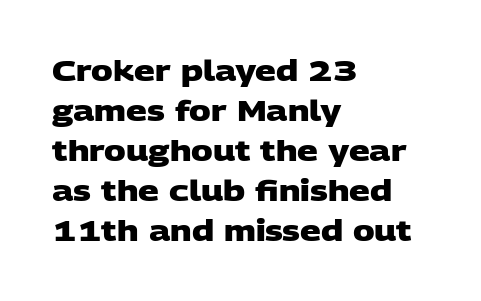
The image shows 29 px heavy, wide sans-serif type; set left-aligned, normal line spacing (1.38x), normal letter spacing, not underlined; low stroke contrast and a large x-height.
